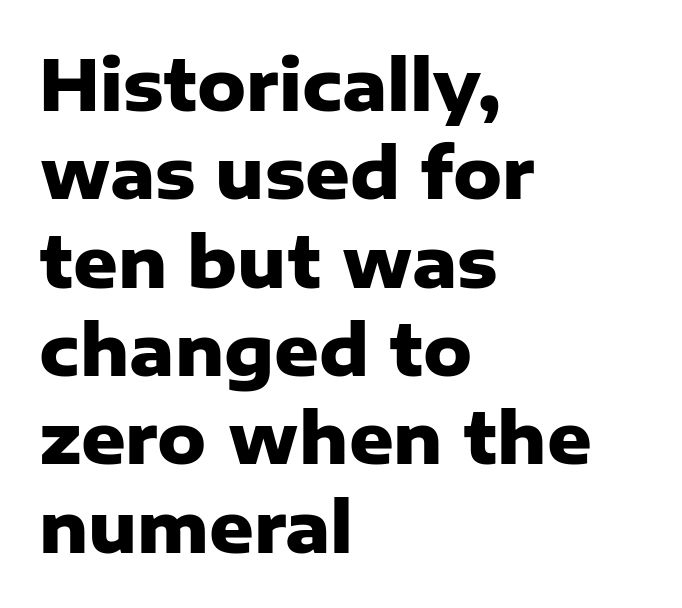
Does the lettering tilt? It doesn't — this is upright. The glyphs are unaccompanied by any horizontal stroke below them. Caption: multi-line text, flush left, ragged right. Every letter is thick-stroked: bold, no question. This is sans-serif lettering, the kind often seen on screens and signage.
